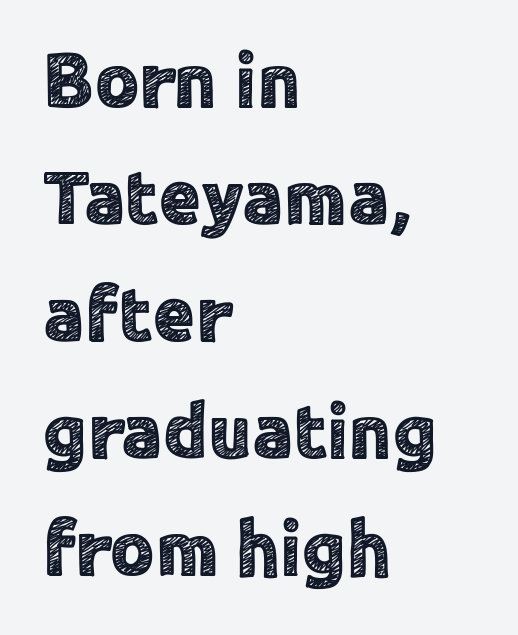
Q: Is the text italic (slanted)? A: No, it is upright.
Q: Is the typeface a serif or a sans-serif typeface? A: Sans-serif.
Q: Is the text underlined? A: No.
Q: How is the paragraph aligned? A: Left-aligned.
Q: Is the spacing between letters normal or unusually wide? A: Normal.
Q: Is the spacing between lines tight, normal or loose? A: Normal.
Q: Width (condensed, normal, or wide)? A: Normal.
Q: x-height? A: Medium.
Q: Monospaced? A: No.
